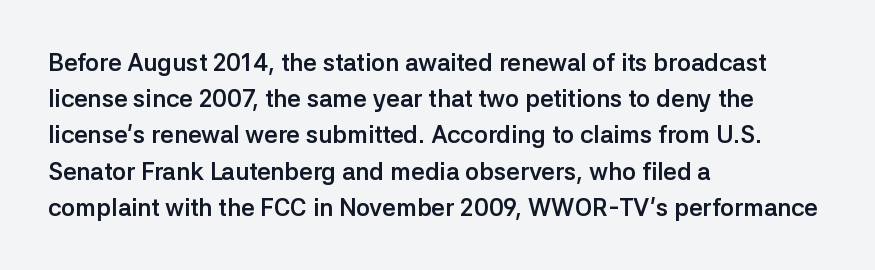
The image shows 24 px bold type, upright; set left-aligned, normal line spacing (1.51x), normal letter spacing, not underlined.
